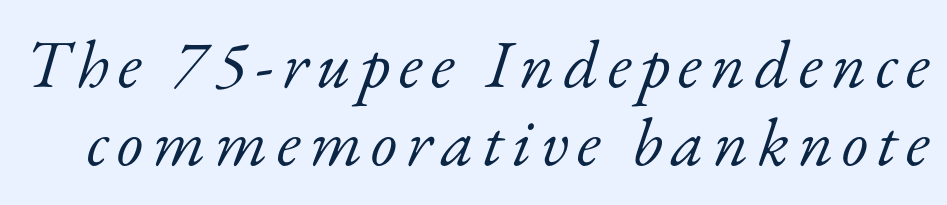
Clear beneath every line of the passage. Yep, those are serifs on the letters. Students, observe: this is what under-led, compact text looks like. You can tell it's italic because the verticals aren't actually vertical. Weight class: somewhere from thin through regular. Looks like regular typesetting: each glyph gets only the width it needs.
